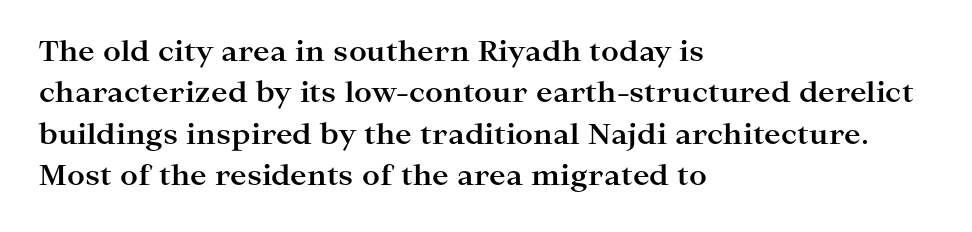
Q: Is the text bold? A: Yes.
Q: Is the text italic (slanted)? A: No, it is upright.
Q: Is the typeface a serif or a sans-serif typeface? A: Serif.
Q: Is the text underlined? A: No.
Q: How is the paragraph aligned? A: Left-aligned.
Q: Is the spacing between letters normal or unusually wide? A: Normal.
Q: Is the spacing between lines tight, normal or loose? A: Normal.
Q: Width (condensed, normal, or wide)? A: Wide.
Q: Stroke contrast? A: High.
Q: x-height? A: Medium.
Q: Monospaced? A: No.
